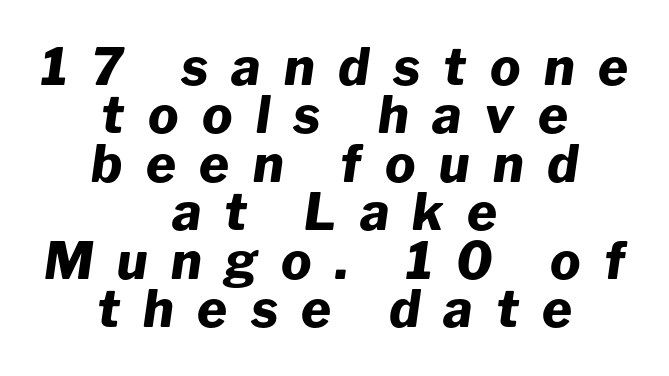
The image shows 51 px heavy type, italic (leaning right); set centered, tight line spacing (0.95x), unusually wide letter spacing (+0.46 em), not underlined; low stroke contrast and a medium x-height.
